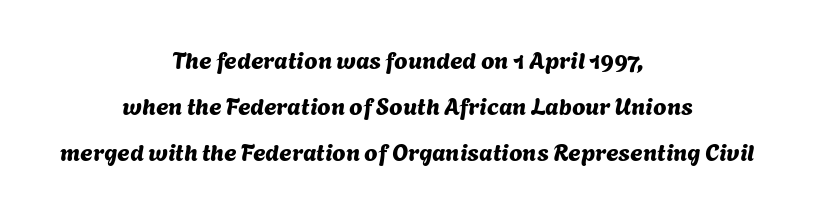
Notice the wide empty band between every row — that's loose leading. Anything drawn beneath the words? Only blank space. Each word holds together tightly as a unit, with standard inter-letter gaps. Does the copy run flush right? No — it is centered line by line.
